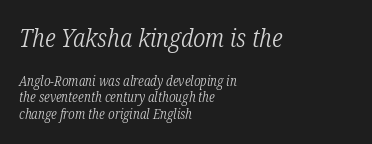
Large over small — that's the arrangement of the two blocks here. These lines keep a tight, regular rhythm from letter to letter. This sample uses an oblique cut, with every glyph tilted off the vertical. The letters look calm and open, with moderate or lighter stems. This rendering features lettering with no underline. Short and long lines alike share a common starting point at left.
